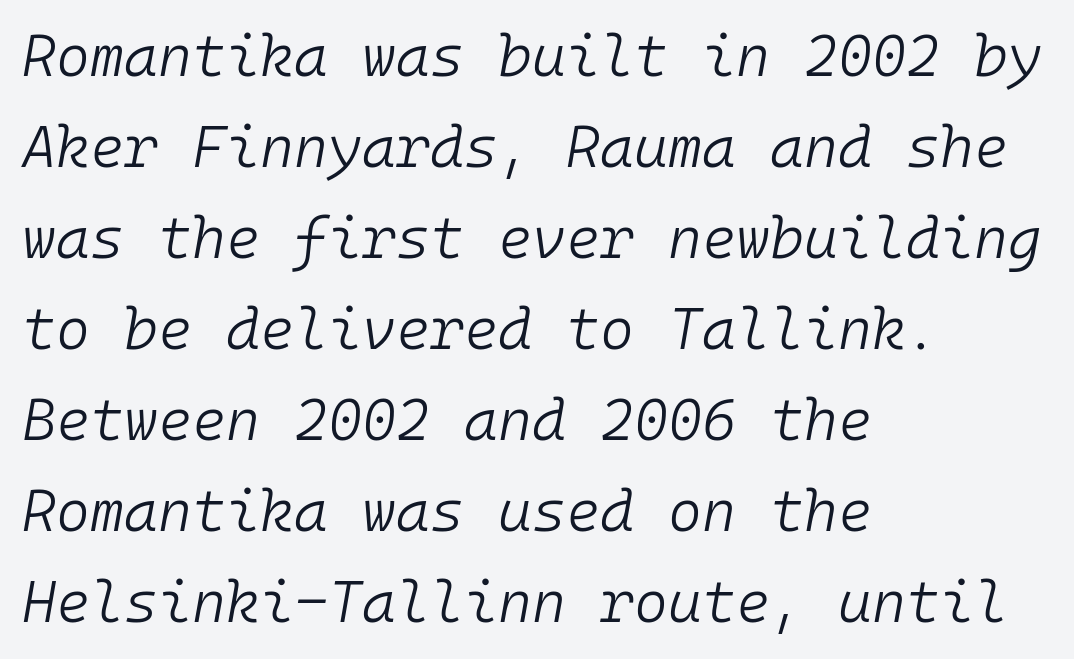
Q: Is the text bold? A: No.
Q: Is the text italic (slanted)? A: Yes, it leans right by about 10 degrees.
Q: Is the text underlined? A: No.
Q: How is the paragraph aligned? A: Left-aligned.
Q: Is the spacing between letters normal or unusually wide? A: Normal.
Q: Is the spacing between lines tight, normal or loose? A: Normal.
Q: Width (condensed, normal, or wide)? A: Normal.
Q: Stroke contrast? A: Low.
Q: x-height? A: Medium.
Q: Monospaced? A: Yes.
